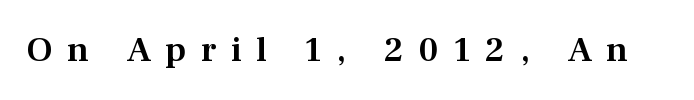
Q: Is the text italic (slanted)? A: No, it is upright.
Q: Is the typeface a serif or a sans-serif typeface? A: Serif.
Q: Is the text underlined? A: No.
Q: Is the spacing between letters normal or unusually wide? A: Unusually wide.
Q: Width (condensed, normal, or wide)? A: Normal.
Q: Stroke contrast? A: Medium.
Q: x-height? A: Medium.
Q: Monospaced? A: No.
